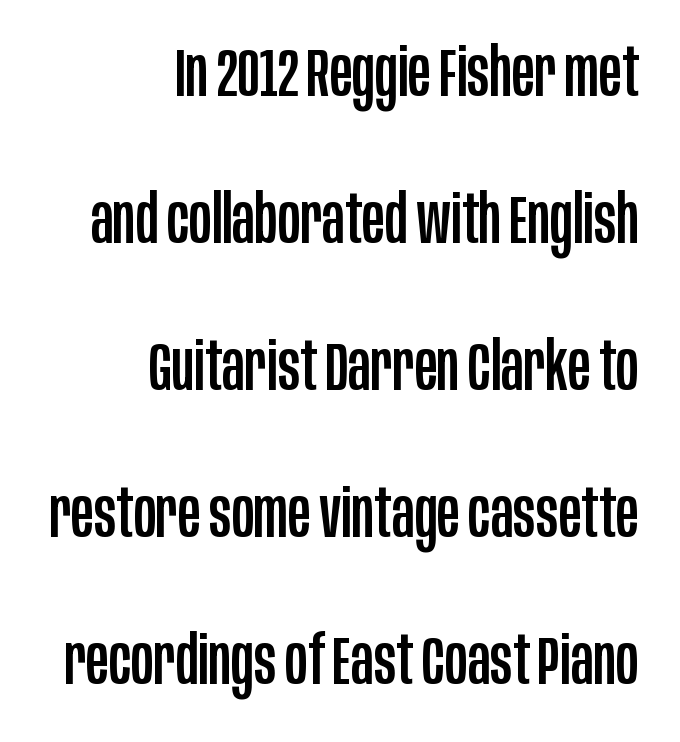
Q: Is the text italic (slanted)? A: No, it is upright.
Q: Is the typeface a serif or a sans-serif typeface? A: Sans-serif.
Q: Is the text underlined? A: No.
Q: How is the paragraph aligned? A: Right-aligned.
Q: Is the spacing between letters normal or unusually wide? A: Normal.
Q: Is the spacing between lines tight, normal or loose? A: Loose.
Q: Width (condensed, normal, or wide)? A: Condensed.
Q: Stroke contrast? A: Low.
Q: x-height? A: Large.
Q: Monospaced? A: No.
